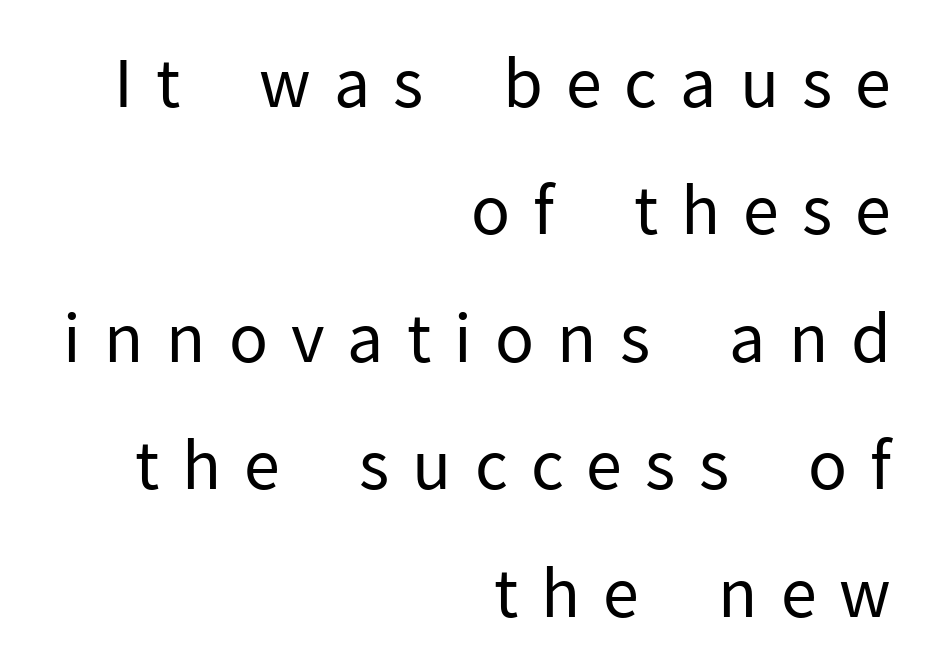
Q: Is the text bold? A: No.
Q: Is the text italic (slanted)? A: No, it is upright.
Q: Is the typeface a serif or a sans-serif typeface? A: Sans-serif.
Q: Is the text underlined? A: No.
Q: How is the paragraph aligned? A: Right-aligned.
Q: Is the spacing between letters normal or unusually wide? A: Unusually wide.
Q: Is the spacing between lines tight, normal or loose? A: Loose.
Q: Width (condensed, normal, or wide)? A: Normal.
Q: Stroke contrast? A: Low.
Q: x-height? A: Medium.
Q: Monospaced? A: No.
